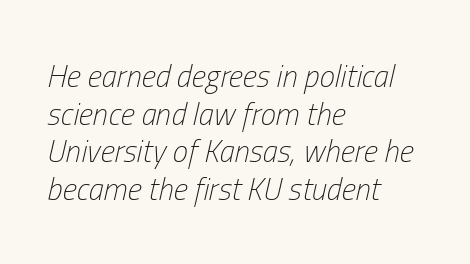
Underline: absent. These lines keep a tight, regular rhythm from letter to letter. Tall strokes in this sample are angled rather than plumb. The compositor pushed each line to the left boundary.
